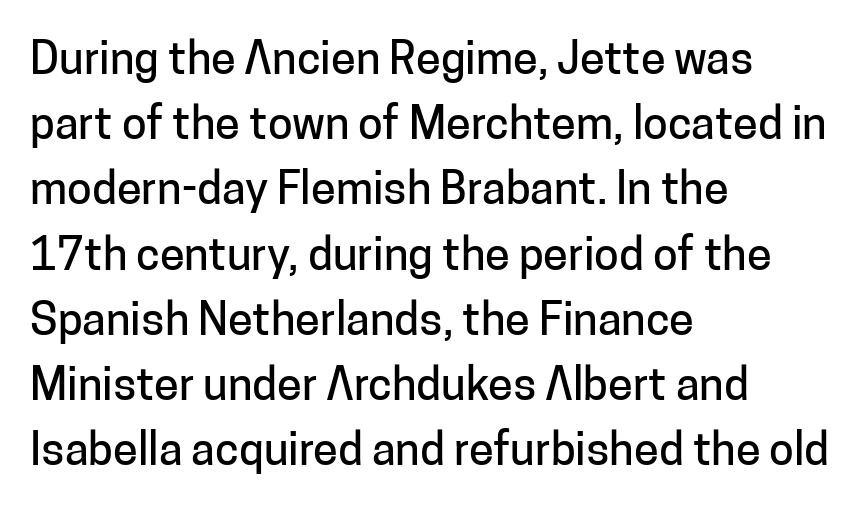
The image shows 45 px sans-serif type, upright; set left-aligned, normal line spacing (1.45x), normal letter spacing, not underlined; low stroke contrast and a medium x-height.
